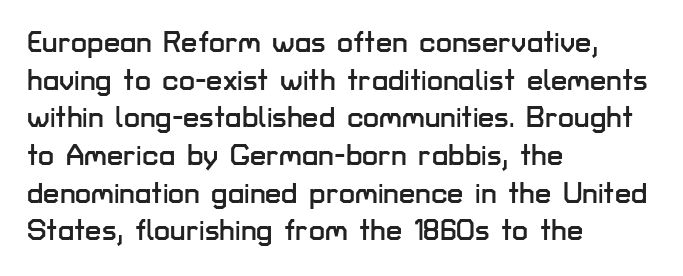
Q: Is the text italic (slanted)? A: No, it is upright.
Q: Is the typeface a serif or a sans-serif typeface? A: Sans-serif.
Q: Is the text underlined? A: No.
Q: How is the paragraph aligned? A: Left-aligned.
Q: Is the spacing between letters normal or unusually wide? A: Normal.
Q: Is the spacing between lines tight, normal or loose? A: Normal.
Q: Width (condensed, normal, or wide)? A: Normal.
Q: Stroke contrast? A: Low.
Q: x-height? A: Medium.
Q: Monospaced? A: No.
